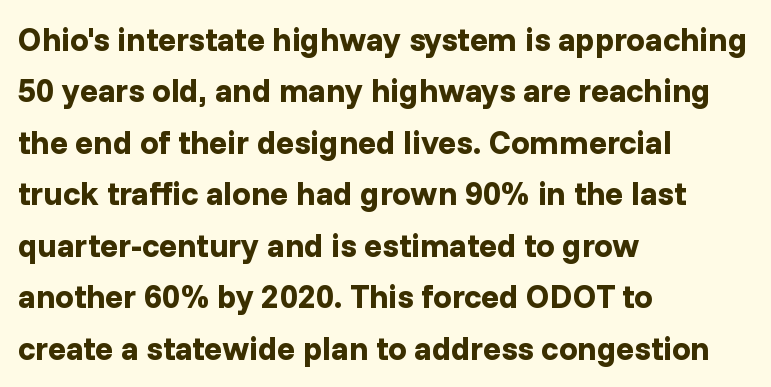
{"serif": "no", "italic": "no", "bold": "yes", "weight": "bold", "width": "normal", "stroke_contrast": "low", "x_height": "medium", "monospaced": "no", "underline": "no", "align": "left", "line_spacing": "normal", "line_spacing_ratio": 1.56, "letter_spacing": "normal", "letter_spacing_em": 0.0, "glyph_px": 33}
